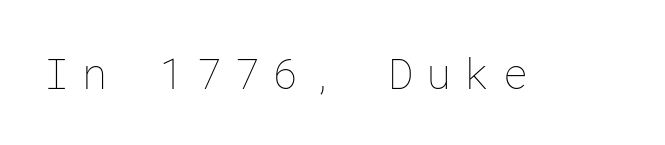
On a weight scale, this lands at 450 or below. Descenders are the only things crossing below the line. The gaps between neighbouring characters are conspicuously large. Quick note: not italic, upright.
